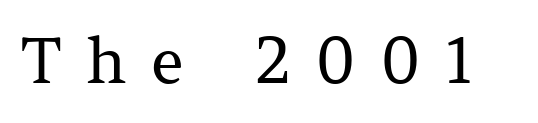
Think of a printed novel: that variable character pitch is what you see here. Tracking here is generous; glyphs stand well apart from one another. Is the stroke heavy? The answer is a plain regular-or-lighter. Ordinary non-slanted type is in use. The letters carry serifs — small finishing strokes at the ends of their stems.
